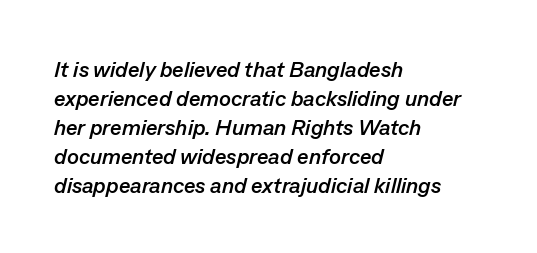
Q: Is the text bold? A: Yes.
Q: Is the text italic (slanted)? A: Yes, it leans right by about 13 degrees.
Q: Is the text underlined? A: No.
Q: How is the paragraph aligned? A: Left-aligned.
Q: Is the spacing between letters normal or unusually wide? A: Normal.
Q: Is the spacing between lines tight, normal or loose? A: Normal.
